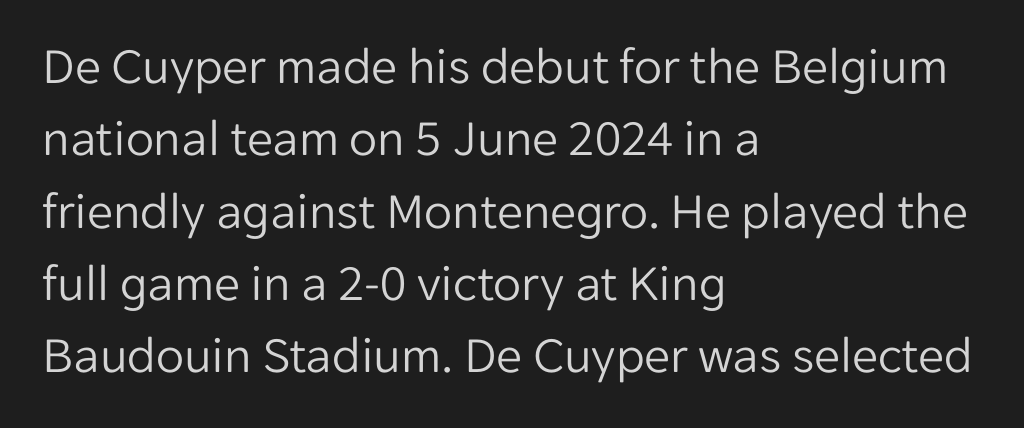
{"serif": "no", "italic": "no", "bold": "no", "weight": "light", "width": "normal", "stroke_contrast": "low", "x_height": "medium", "monospaced": "no", "underline": "no", "align": "left", "line_spacing": "normal", "line_spacing_ratio": 1.39, "letter_spacing": "normal", "letter_spacing_em": 0.0, "glyph_px": 52}
